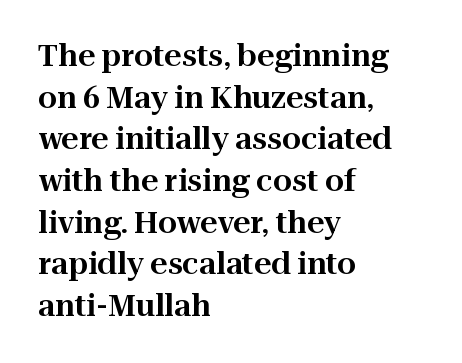
Are there feet on the stems? There are — it's a serif. Designer's note — italics off, roman on. This sample has the flowing, uneven cadence of proportional lettering. These lines keep a tight, regular rhythm from letter to letter. The designer left line spacing at the default. Which margin do the lines hug? The left one — the right edge is uneven.
